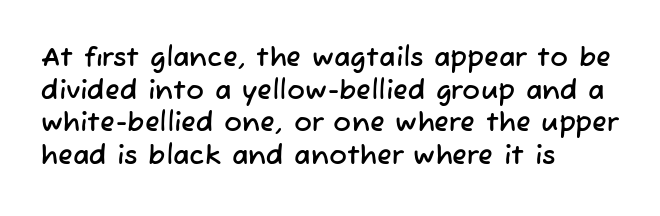
{"underline": "no", "align": "left", "line_spacing_ratio": 1.21, "letter_spacing": "normal", "letter_spacing_em": 0.0, "glyph_px": 27}
